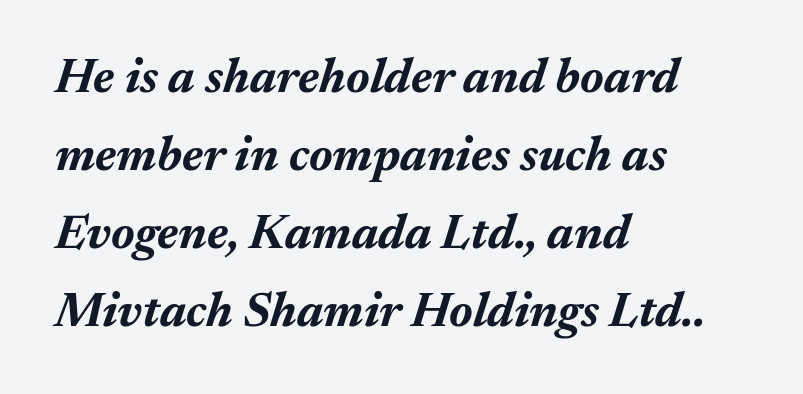
Q: Is the text bold? A: Yes.
Q: Is the text italic (slanted)? A: Yes, it leans right by about 17 degrees.
Q: Is the text underlined? A: No.
Q: How is the paragraph aligned? A: Left-aligned.
Q: Is the spacing between letters normal or unusually wide? A: Normal.
Q: Is the spacing between lines tight, normal or loose? A: Normal.
Q: Width (condensed, normal, or wide)? A: Normal.
Q: Stroke contrast? A: Medium.
Q: x-height? A: Medium.
Q: Monospaced? A: No.
